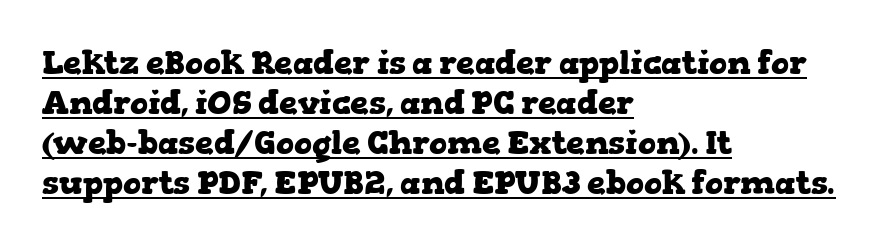
Q: Is the text bold? A: Yes.
Q: Is the text italic (slanted)? A: No, it is upright.
Q: Is the typeface a serif or a sans-serif typeface? A: Serif.
Q: Is the text underlined? A: Yes.
Q: How is the paragraph aligned? A: Left-aligned.
Q: Is the spacing between letters normal or unusually wide? A: Normal.
Q: Width (condensed, normal, or wide)? A: Wide.
Q: Stroke contrast? A: Low.
Q: x-height? A: Medium.
Q: Monospaced? A: No.
